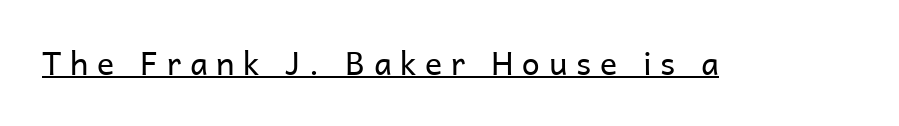
Posture: vertical. The lettering is marked with a stroke running underneath it. Varying glyph widths throughout — classic text-font behaviour. This rendering employs a face without finishing strokes, i.e., a sans-serif. Observe the wide spacing: letters keep a clear distance from each other. Compared with a typical body face, this is equally light or lighter still.
